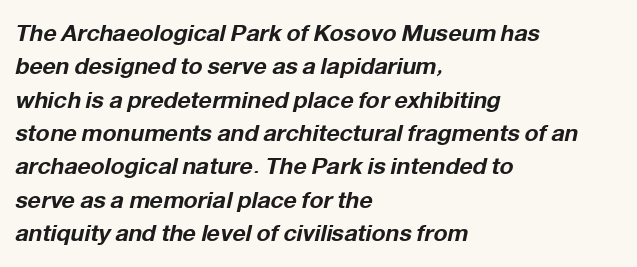
The image shows 23 px bold type, italic (leaning right); set left-aligned, normal line spacing (1.45x), normal letter spacing, not underlined.
